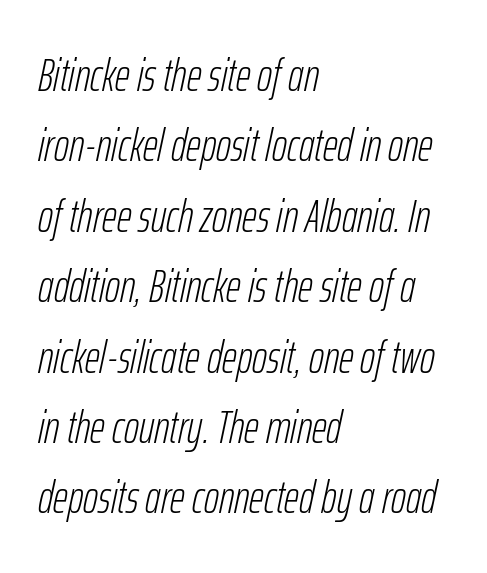
You could not count columns in this text — the font is proportionally spaced. The setting favours the left margin, as ordinary paragraphs usually do. Only glyphs here, with clear space below each row. This is not heavy type; no bold has been used.
